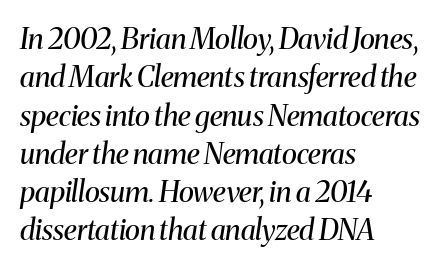
Type without underlining. A typesetter would call this proportional, since set widths differ per character. Think standard paragraph weight, or any step lighter than that. Typographically, this falls in the serif category. Notice how the stems are inclined rather than vertical — that's the hallmark of italics.
